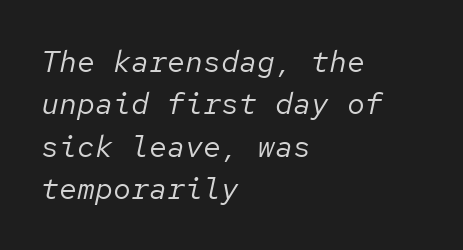
{"italic": "yes", "lean": "right", "slant_degrees": 12, "bold": "no", "weight": "regular", "width": "normal", "stroke_contrast": "low", "x_height": "medium", "monospaced": "yes", "underline": "no", "align": "left", "line_spacing": "normal", "line_spacing_ratio": 1.41, "letter_spacing": "normal", "letter_spacing_em": 0.0, "glyph_px": 30}
